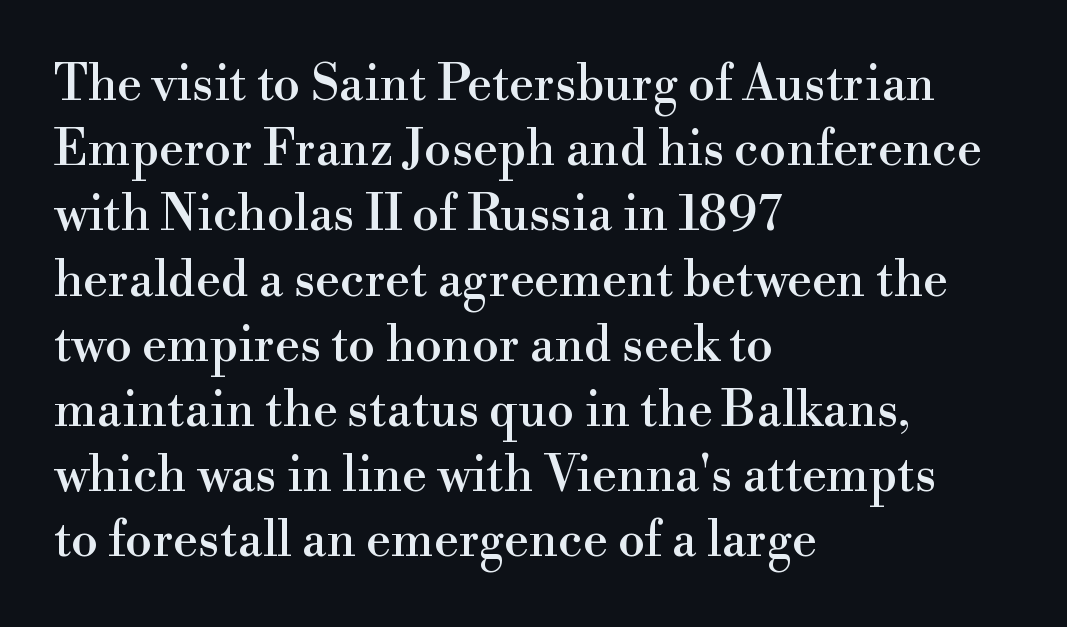
The image shows 49 px serif type, upright; set left-aligned, normal line spacing (1.33x), normal letter spacing, not underlined; a small x-height.
